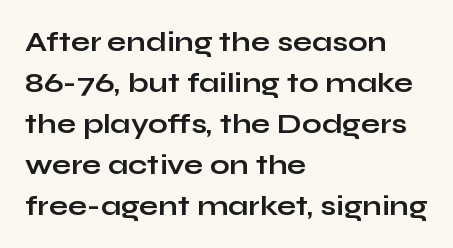
The image shows 28 px bold, wide sans-serif type, upright; set left-aligned, normal line spacing (1.46x), normal letter spacing, not underlined; low stroke contrast and a medium x-height.
